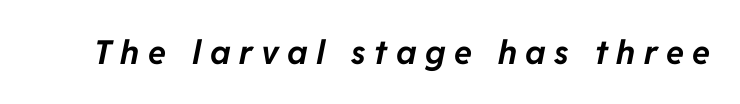
Q: Is the text bold? A: Yes.
Q: Is the text italic (slanted)? A: Yes, it leans right by about 11 degrees.
Q: Is the text underlined? A: No.
Q: Is the spacing between letters normal or unusually wide? A: Unusually wide.
Q: Width (condensed, normal, or wide)? A: Normal.
Q: Stroke contrast? A: Low.
Q: x-height? A: Medium.
Q: Monospaced? A: No.
